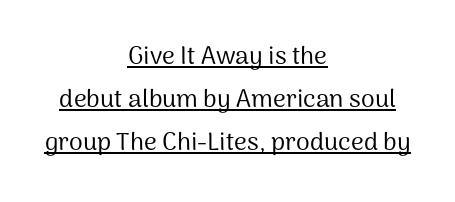
Quick note: not italic, upright. The cut favours lightness, reaching ordinary text weight at its darkest. Does a line run under the words? Yes, clearly. These lines keep a tight, regular rhythm from letter to letter.
